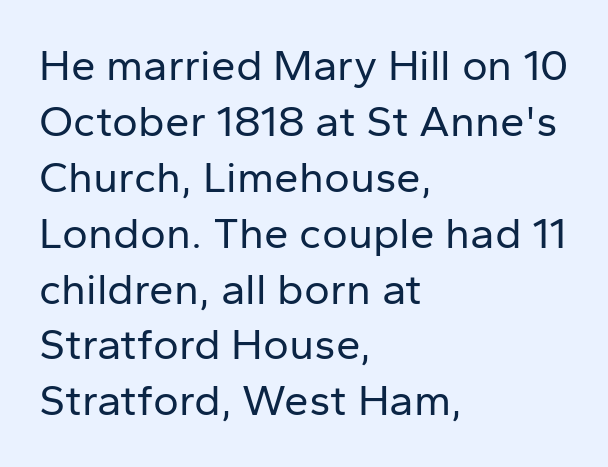
{"serif": "no", "italic": "no", "bold": "no", "weight": "regular", "width": "normal", "stroke_contrast": "low", "x_height": "medium", "monospaced": "no", "underline": "no", "align": "left", "line_spacing": "normal", "line_spacing_ratio": 1.27, "letter_spacing": "normal", "letter_spacing_em": 0.0, "glyph_px": 44}
